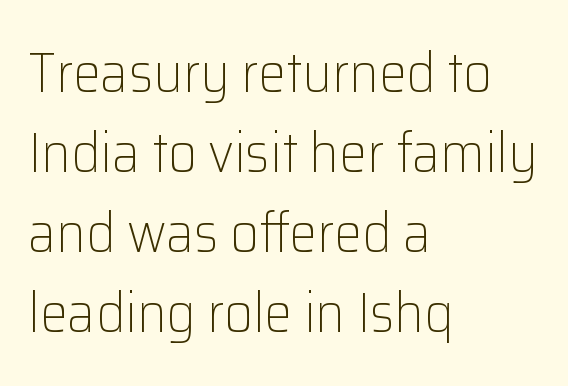
Q: Is the text bold? A: No.
Q: Is the text italic (slanted)? A: No, it is upright.
Q: Is the typeface a serif or a sans-serif typeface? A: Sans-serif.
Q: Is the text underlined? A: No.
Q: How is the paragraph aligned? A: Left-aligned.
Q: Is the spacing between letters normal or unusually wide? A: Normal.
Q: Is the spacing between lines tight, normal or loose? A: Normal.
Q: Width (condensed, normal, or wide)? A: Normal.
Q: Stroke contrast? A: Low.
Q: x-height? A: Medium.
Q: Monospaced? A: No.
